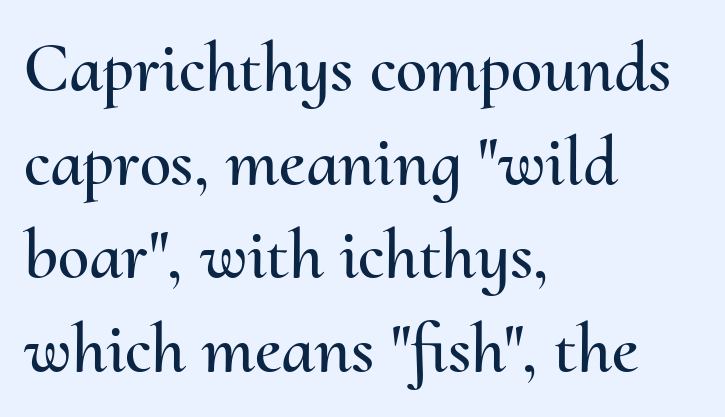
Q: Is the text italic (slanted)? A: No, it is upright.
Q: Is the text underlined? A: No.
Q: How is the paragraph aligned? A: Left-aligned.
Q: Is the spacing between letters normal or unusually wide? A: Normal.
Q: Is the spacing between lines tight, normal or loose? A: Normal.
Q: Width (condensed, normal, or wide)? A: Normal.
Q: Stroke contrast? A: Medium.
Q: x-height? A: Small.
Q: Monospaced? A: No.
